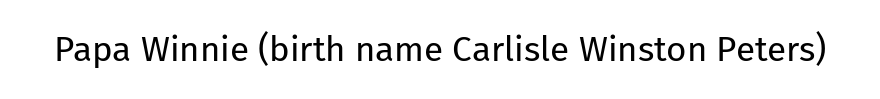
Q: Is the text bold? A: No.
Q: Is the text italic (slanted)? A: No, it is upright.
Q: Is the typeface a serif or a sans-serif typeface? A: Sans-serif.
Q: Is the text underlined? A: No.
Q: Is the spacing between letters normal or unusually wide? A: Normal.
Q: Width (condensed, normal, or wide)? A: Normal.
Q: Stroke contrast? A: Low.
Q: x-height? A: Medium.
Q: Monospaced? A: No.
